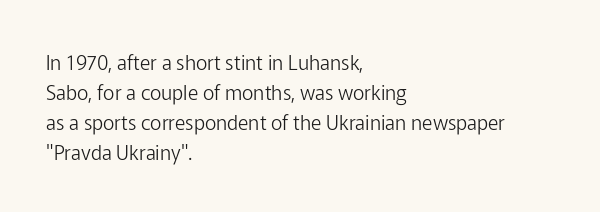
Q: Is the text bold? A: No.
Q: Is the text italic (slanted)? A: No, it is upright.
Q: Is the text underlined? A: No.
Q: How is the paragraph aligned? A: Left-aligned.
Q: Is the spacing between letters normal or unusually wide? A: Normal.
Q: Is the spacing between lines tight, normal or loose? A: Normal.
